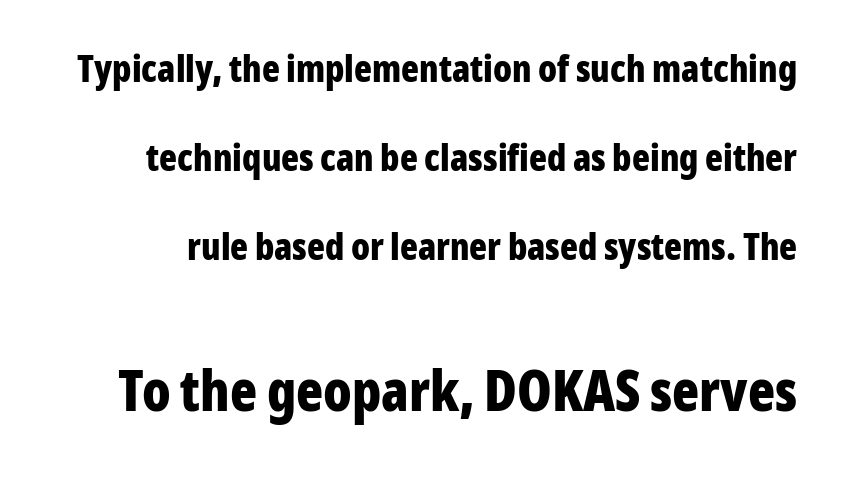
{"serif": "no", "italic": "no", "bold": "yes", "weight": "bold", "width": "condensed", "stroke_contrast": "low", "x_height": "medium", "monospaced": "no", "underline": "no", "line_spacing": "loose", "line_spacing_ratio": 2.4, "letter_spacing": "normal", "letter_spacing_em": 0.0, "larger_block": "second", "size_ratio": 1.51, "glyph_px": 56}
